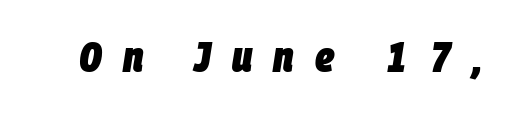
Q: Is the text bold? A: Yes.
Q: Is the text italic (slanted)? A: Yes, it leans right by about 9 degrees.
Q: Is the text underlined? A: No.
Q: Is the spacing between letters normal or unusually wide? A: Unusually wide.
Q: Width (condensed, normal, or wide)? A: Condensed.
Q: Stroke contrast? A: Low.
Q: x-height? A: Large.
Q: Monospaced? A: No.
